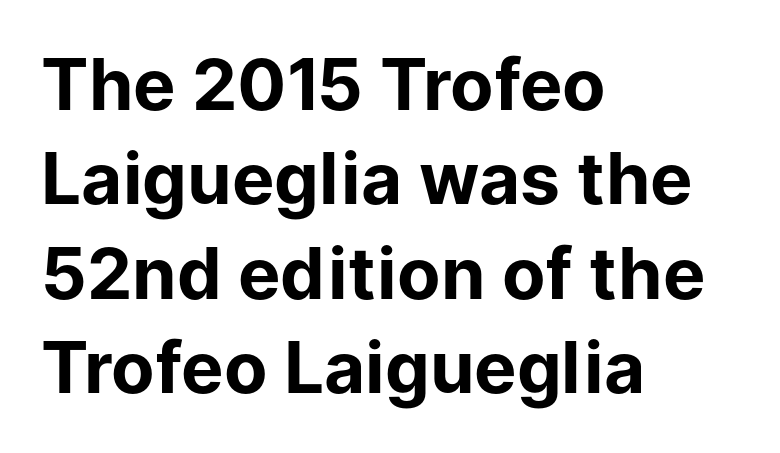
{"serif": "no", "italic": "no", "bold": "yes", "weight": "bold", "width": "normal", "stroke_contrast": "low", "x_height": "medium", "monospaced": "no", "underline": "no", "align": "left", "line_spacing": "normal", "line_spacing_ratio": 1.33, "letter_spacing": "normal", "letter_spacing_em": 0.0, "glyph_px": 71}
